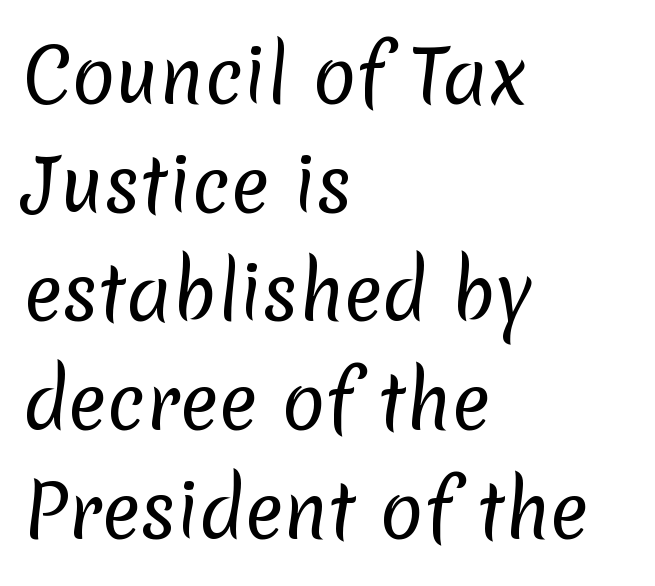
The image shows 72 px regular-weight sans-serif type; set left-aligned, normal line spacing (1.51x), normal letter spacing, not underlined; low stroke contrast and a medium x-height.
